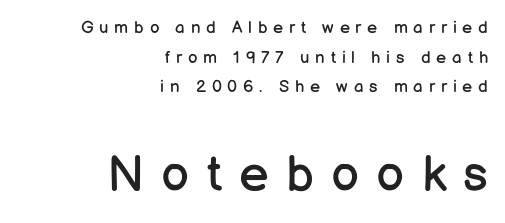
{"serif": "no", "italic": "no", "bold": "no", "weight": "regular", "width": "normal", "stroke_contrast": "low", "x_height": "medium", "monospaced": "no", "underline": "no", "align": "right", "line_spacing_ratio": 1.74, "letter_spacing": "wide", "letter_spacing_em": 0.34, "larger_block": "second", "size_ratio": 2.94, "glyph_px": 50}
